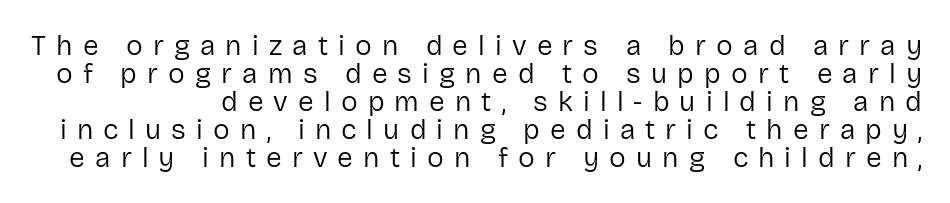
The image shows 28 px regular-weight sans-serif type, upright; set tight line spacing (1.0x), unusually wide letter spacing (+0.36 em), not underlined; low stroke contrast and a medium x-height.
